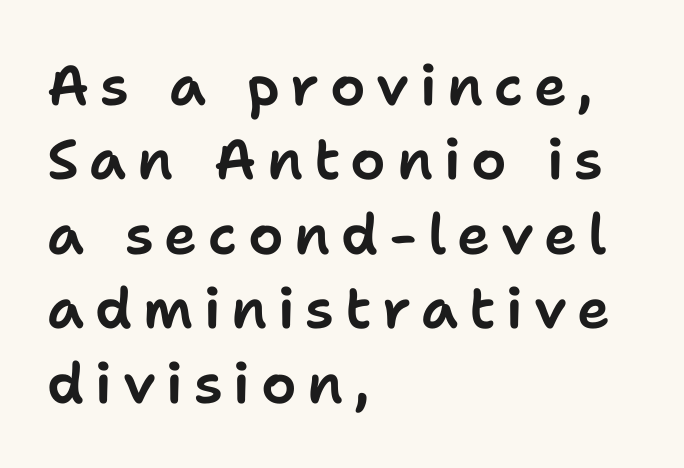
The image shows 56 px sans-serif type, upright; set left-aligned, normal line spacing (1.33x), not underlined; low stroke contrast and a medium x-height.
